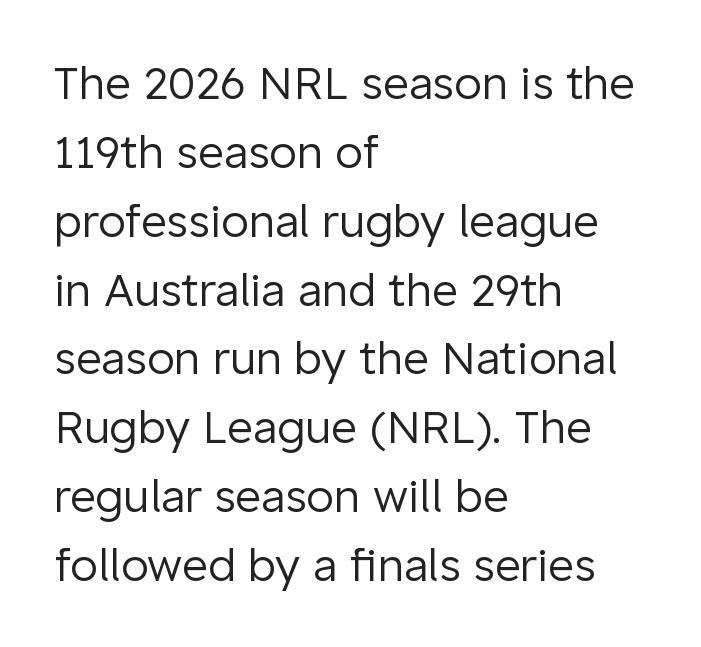
The image shows 45 px regular-weight sans-serif type, upright; set left-aligned, normal line spacing (1.53x), normal letter spacing, not underlined; low stroke contrast and a medium x-height.
